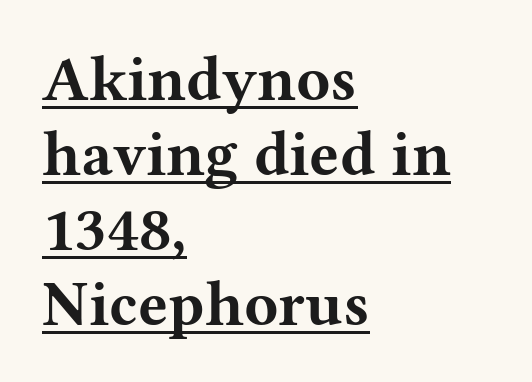
Q: Is the text bold? A: Yes.
Q: Is the text italic (slanted)? A: No, it is upright.
Q: Is the typeface a serif or a sans-serif typeface? A: Serif.
Q: Is the text underlined? A: Yes.
Q: How is the paragraph aligned? A: Left-aligned.
Q: Is the spacing between letters normal or unusually wide? A: Normal.
Q: Width (condensed, normal, or wide)? A: Wide.
Q: Stroke contrast? A: Medium.
Q: x-height? A: Medium.
Q: Monospaced? A: No.
